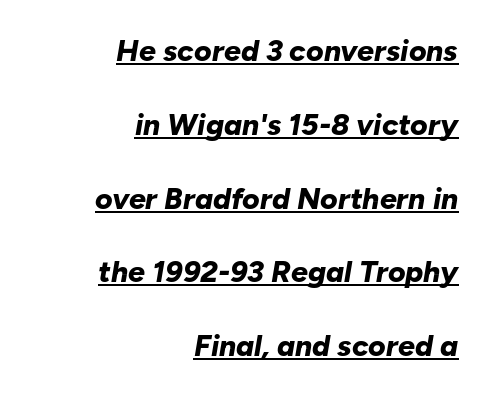
Looks like someone drew a line under every word here. This sample trades compactness for vertical openness between lines. The lines are quadded right. Nobody touched the tracking dial on this one. Is the type slanted? Yes — the strokes lean at a clear angle. A dark, heavy texture on the line: the type is bold.
